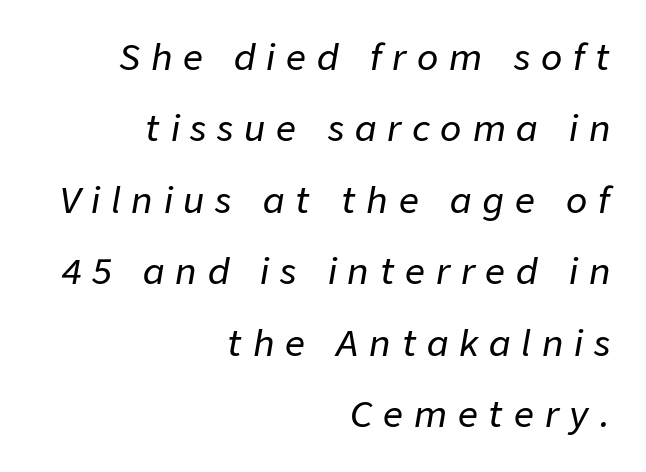
The image shows 35 px text type, italic (leaning right); set right-aligned, loose line spacing (2.04x), unusually wide letter spacing (+0.31 em), not underlined; low stroke contrast and a medium x-height.
